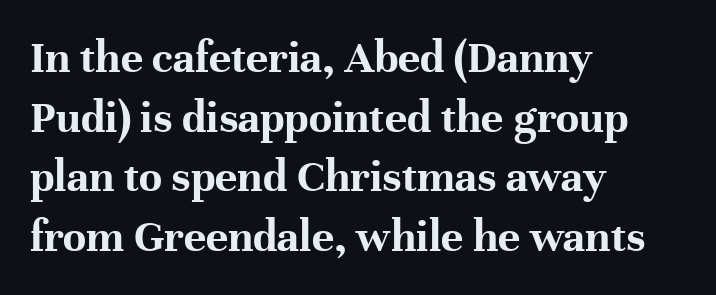
{"serif": "yes", "italic": "no", "bold": "yes", "weight": "bold", "width": "normal", "stroke_contrast": "high", "x_height": "medium", "monospaced": "no", "underline": "no", "align": "left", "line_spacing": "normal", "line_spacing_ratio": 1.27, "letter_spacing": "normal", "letter_spacing_em": 0.0, "glyph_px": 47}
